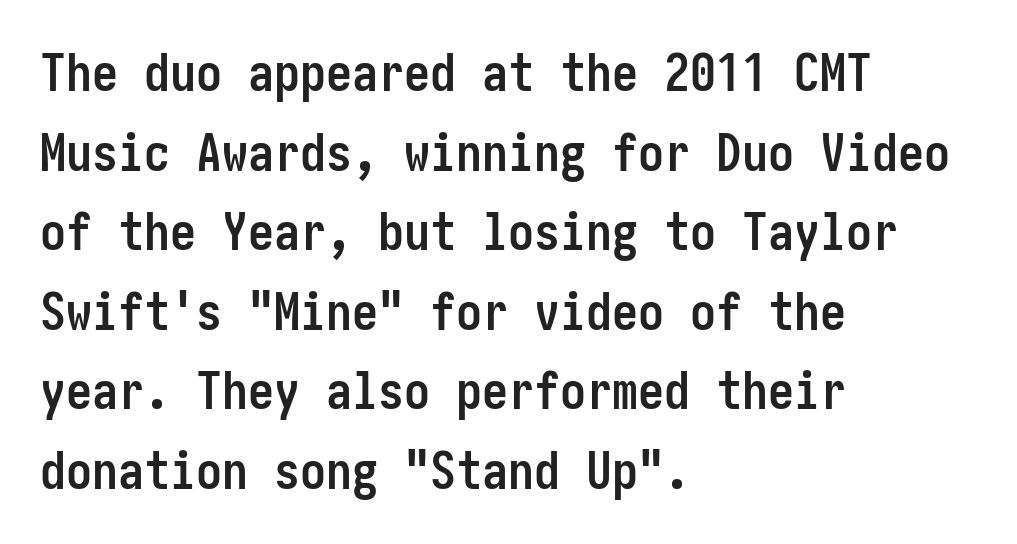
{"serif": "no", "italic": "no", "bold": "yes", "weight": "semibold", "width": "condensed", "stroke_contrast": "low", "x_height": "medium", "underline": "no", "align": "left", "line_spacing": "normal", "line_spacing_ratio": 1.53, "letter_spacing": "normal", "letter_spacing_em": 0.0, "glyph_px": 52}
